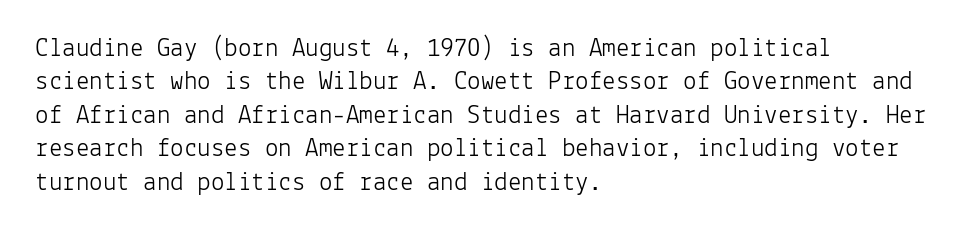
{"italic": "no", "bold": "no", "underline": "no", "align": "left", "line_spacing_ratio": 1.24, "letter_spacing": "normal", "letter_spacing_em": 0.0, "glyph_px": 27}
